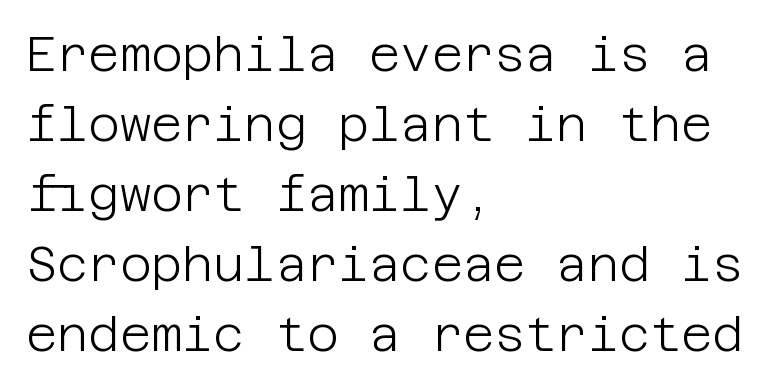
Q: Is the text bold? A: No.
Q: Is the text italic (slanted)? A: No, it is upright.
Q: Is the typeface a serif or a sans-serif typeface? A: Sans-serif.
Q: Is the text underlined? A: No.
Q: How is the paragraph aligned? A: Left-aligned.
Q: Is the spacing between letters normal or unusually wide? A: Normal.
Q: Is the spacing between lines tight, normal or loose? A: Normal.
Q: Width (condensed, normal, or wide)? A: Normal.
Q: Stroke contrast? A: Low.
Q: x-height? A: Large.
